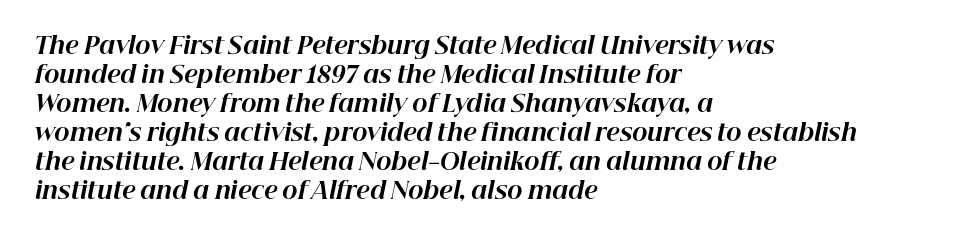
{"italic": "yes", "lean": "right", "slant_degrees": 12, "bold": "yes", "underline": "no", "align": "left", "line_spacing": "normal", "line_spacing_ratio": 1.26, "letter_spacing": "normal", "letter_spacing_em": 0.0, "glyph_px": 23}
